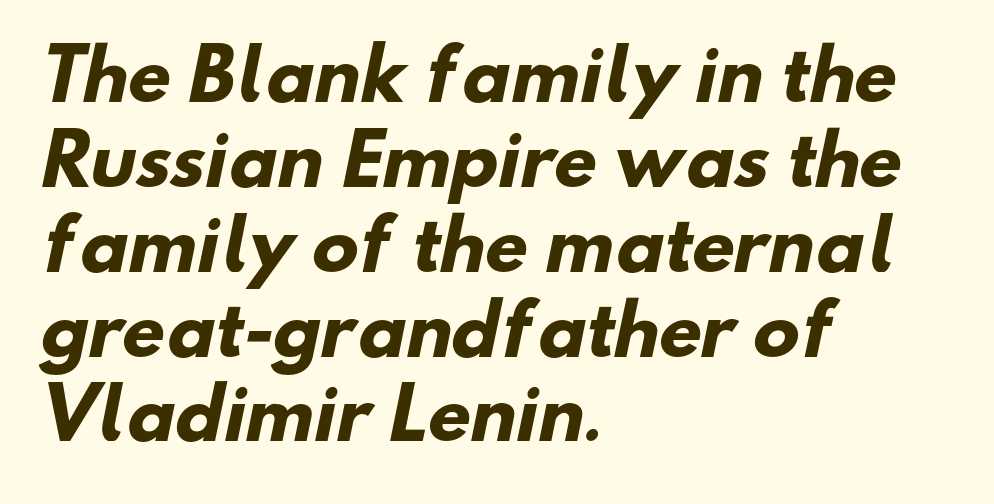
Q: Is the text bold? A: Yes.
Q: Is the typeface a serif or a sans-serif typeface? A: Sans-serif.
Q: Is the text underlined? A: No.
Q: How is the paragraph aligned? A: Left-aligned.
Q: Is the spacing between letters normal or unusually wide? A: Normal.
Q: Width (condensed, normal, or wide)? A: Normal.
Q: Stroke contrast? A: Low.
Q: x-height? A: Small.
Q: Monospaced? A: No.
